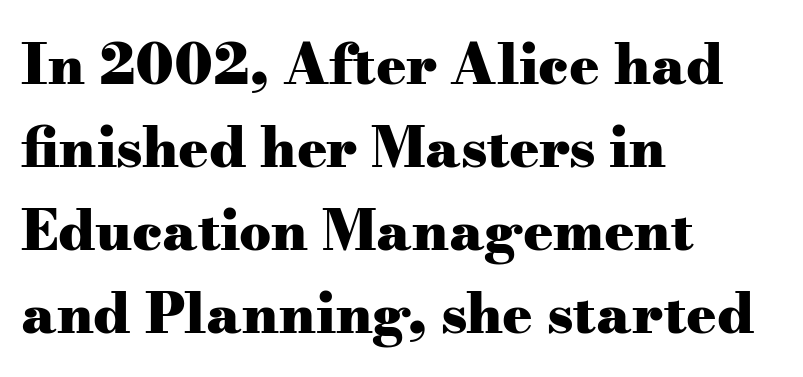
{"serif": "yes", "italic": "no", "bold": "yes", "weight": "heavy", "width": "wide", "stroke_contrast": "medium", "x_height": "small", "monospaced": "no", "underline": "no", "align": "left", "line_spacing": "normal", "line_spacing_ratio": 1.48, "letter_spacing": "normal", "letter_spacing_em": 0.0, "glyph_px": 56}
